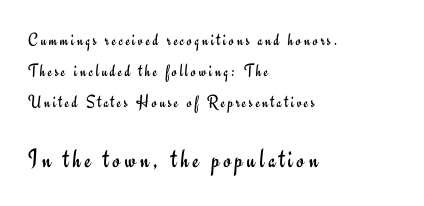
Q: Is the text bold? A: No.
Q: Is the text italic (slanted)? A: Yes.
Q: Is the text underlined? A: No.
Q: How is the paragraph aligned? A: Left-aligned.
Q: Which block of text is set in a larger size, the first (top) or the second (bottom)? A: The second (bottom) one.
